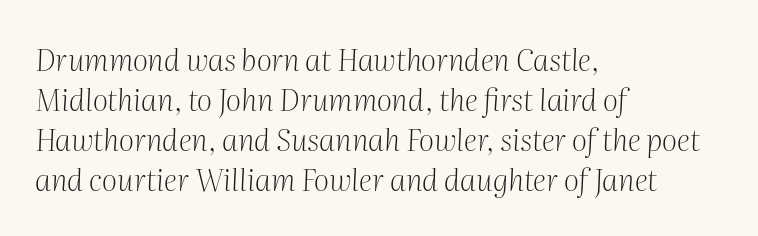
{"serif": "yes", "italic": "yes", "lean": "right", "slant_degrees": 2, "bold": "no", "weight": "light", "width": "normal", "stroke_contrast": "medium", "x_height": "medium", "monospaced": "no", "underline": "no", "align": "left", "line_spacing": "normal", "line_spacing_ratio": 1.33, "letter_spacing": "normal", "letter_spacing_em": 0.0, "glyph_px": 30}
